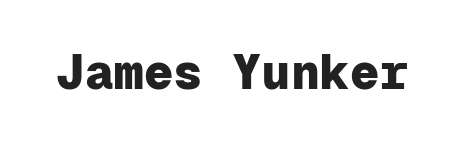
{"serif": "no", "italic": "no", "bold": "yes", "weight": "heavy", "width": "normal", "stroke_contrast": "low", "x_height": "medium", "monospaced": "yes", "underline": "no", "letter_spacing": "normal", "letter_spacing_em": 0.0, "glyph_px": 49}
